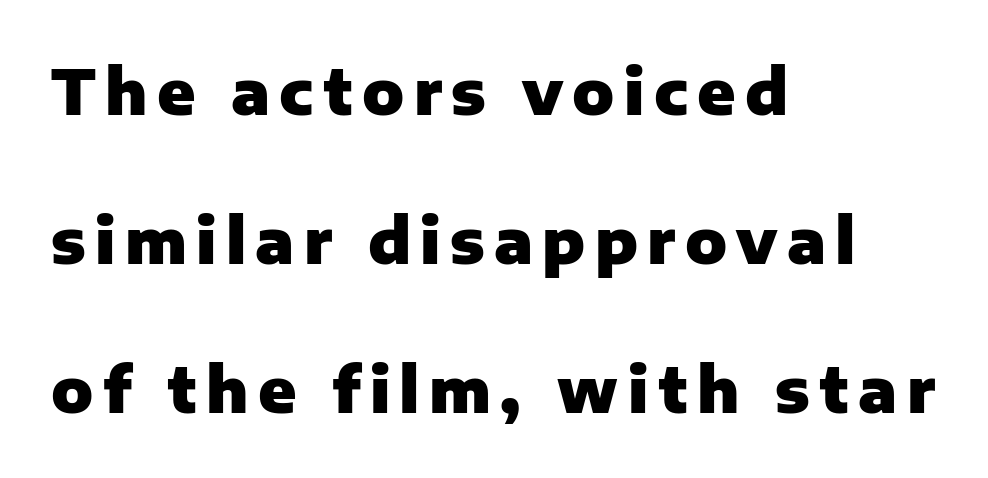
The image shows 62 px heavy sans-serif type, upright; set left-aligned, loose line spacing (2.4x), not underlined; low stroke contrast and a medium x-height.
